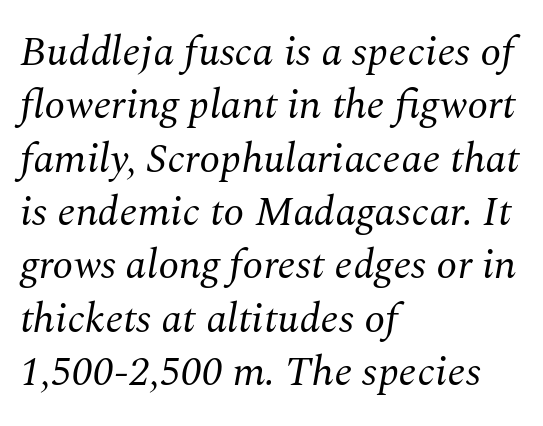
Q: Is the text bold? A: No.
Q: Is the text italic (slanted)? A: Yes, it leans right by about 10 degrees.
Q: Is the typeface a serif or a sans-serif typeface? A: Serif.
Q: Is the text underlined? A: No.
Q: How is the paragraph aligned? A: Left-aligned.
Q: Is the spacing between letters normal or unusually wide? A: Normal.
Q: Is the spacing between lines tight, normal or loose? A: Normal.
Q: Width (condensed, normal, or wide)? A: Normal.
Q: Stroke contrast? A: Medium.
Q: x-height? A: Medium.
Q: Monospaced? A: No.
